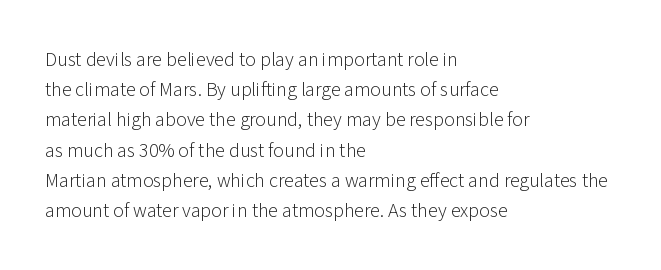
Q: Is the text bold? A: No.
Q: Is the text italic (slanted)? A: No, it is upright.
Q: Is the text underlined? A: No.
Q: How is the paragraph aligned? A: Left-aligned.
Q: Is the spacing between letters normal or unusually wide? A: Normal.
Q: Is the spacing between lines tight, normal or loose? A: Normal.
